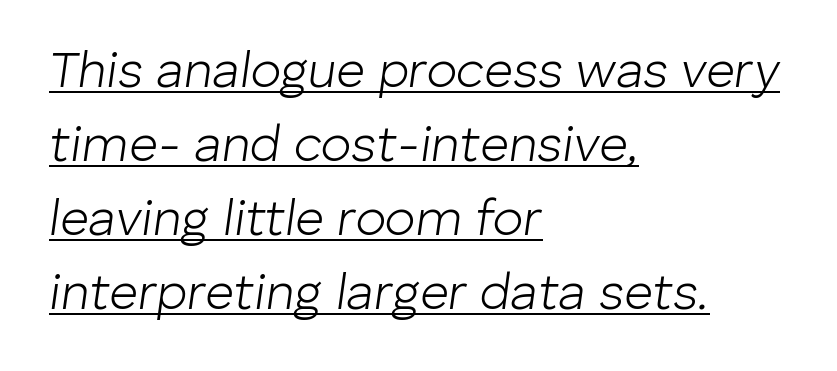
Q: Is the text bold? A: No.
Q: Is the text italic (slanted)? A: Yes, it leans right by about 8 degrees.
Q: Is the text underlined? A: Yes.
Q: How is the paragraph aligned? A: Left-aligned.
Q: Is the spacing between letters normal or unusually wide? A: Normal.
Q: Is the spacing between lines tight, normal or loose? A: Normal.
Q: Width (condensed, normal, or wide)? A: Normal.
Q: Stroke contrast? A: Low.
Q: x-height? A: Medium.
Q: Monospaced? A: No.
